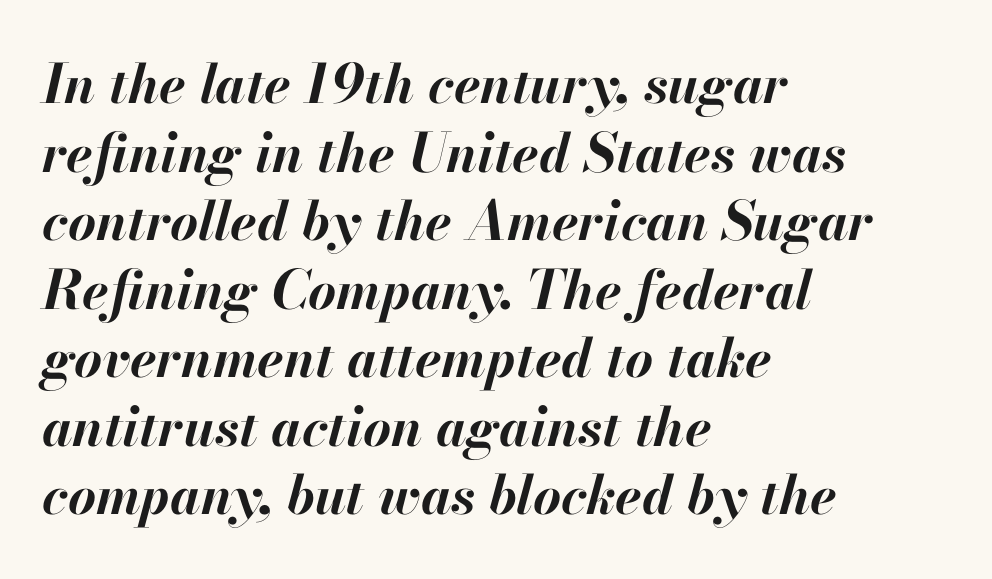
{"italic": "yes", "lean": "right", "slant_degrees": 13, "bold": "yes", "weight": "bold", "width": "normal", "stroke_contrast": "high", "x_height": "small", "monospaced": "no", "underline": "no", "align": "left", "line_spacing": "normal", "line_spacing_ratio": 1.27, "letter_spacing": "normal", "letter_spacing_em": 0.0, "glyph_px": 54}
